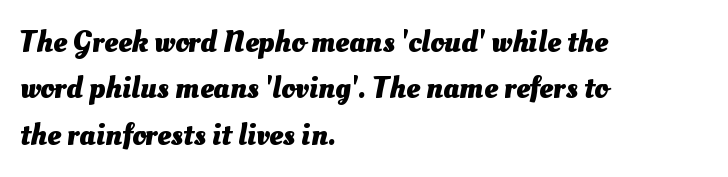
Looks like regular typesetting: each glyph gets only the width it needs. The area under the type is left untouched. Regarding leading, the lines here are spaced in the standard way. The paragraph shown leans on its left margin. What stands out about the letter spacing? Nothing — it is the standard amount.
